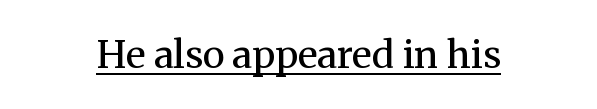
The image shows 38 px regular-weight serif type, upright; set normal letter spacing, underlined; medium stroke contrast and a medium x-height.
